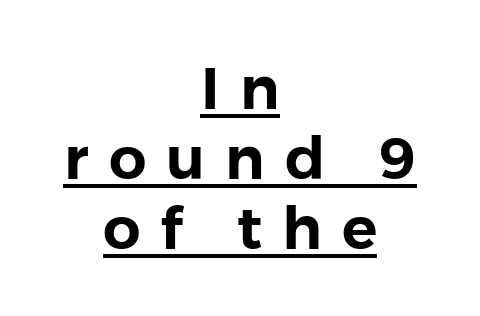
A centered setting, common on invitations and titles, is used for this passage. These lines are rendered in a variable-pitch font. The letters stand straight up with perfectly vertical stems. Stroke terminals: plain, sans-serif. Like a heading marked for emphasis, these lines bear an underscore.
